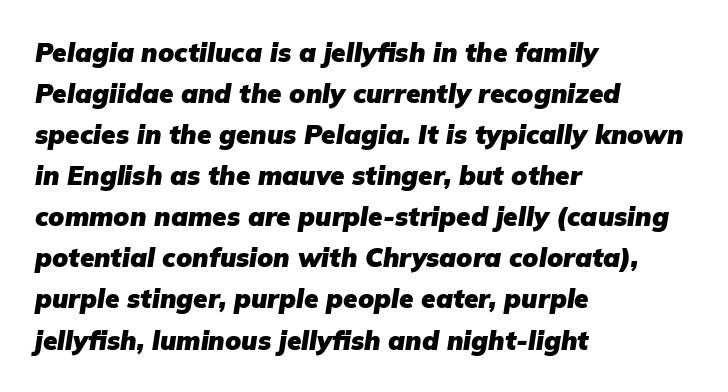
Q: Is the text bold? A: Yes.
Q: Is the text italic (slanted)? A: Yes, it leans right by about 9 degrees.
Q: Is the text underlined? A: No.
Q: How is the paragraph aligned? A: Left-aligned.
Q: Is the spacing between letters normal or unusually wide? A: Normal.
Q: Is the spacing between lines tight, normal or loose? A: Normal.
